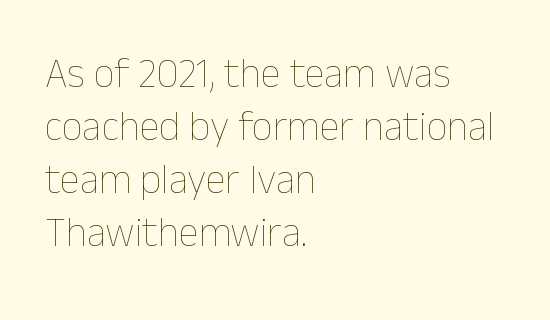
Q: Is the text bold? A: No.
Q: Is the text italic (slanted)? A: No, it is upright.
Q: Is the text underlined? A: No.
Q: How is the paragraph aligned? A: Left-aligned.
Q: Is the spacing between letters normal or unusually wide? A: Normal.
Q: Is the spacing between lines tight, normal or loose? A: Normal.
Q: Width (condensed, normal, or wide)? A: Normal.
Q: Stroke contrast? A: Low.
Q: x-height? A: Medium.
Q: Monospaced? A: No.
